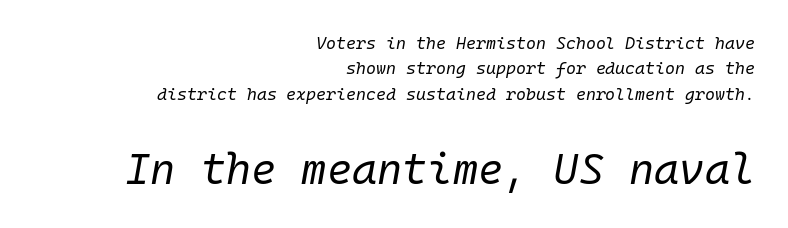
Q: Is the text bold? A: No.
Q: Is the text italic (slanted)? A: Yes, it leans right by about 10 degrees.
Q: Is the text underlined? A: No.
Q: How is the paragraph aligned? A: Right-aligned.
Q: Is the spacing between letters normal or unusually wide? A: Normal.
Q: Is the spacing between lines tight, normal or loose? A: Normal.
Q: Which block of text is set in a larger size, the first (top) or the second (bottom)? A: The second (bottom) one.
Q: Width (condensed, normal, or wide)? A: Normal.
Q: Stroke contrast? A: Low.
Q: x-height? A: Medium.
Q: Monospaced? A: Yes.
